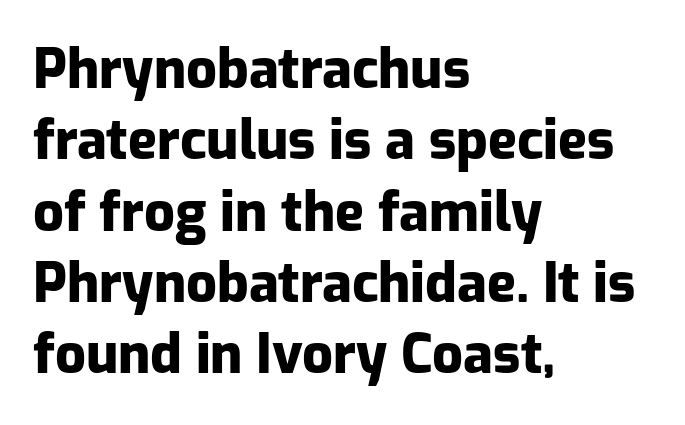
Q: Is the text bold? A: Yes.
Q: Is the text italic (slanted)? A: No, it is upright.
Q: Is the typeface a serif or a sans-serif typeface? A: Sans-serif.
Q: Is the text underlined? A: No.
Q: How is the paragraph aligned? A: Left-aligned.
Q: Is the spacing between letters normal or unusually wide? A: Normal.
Q: Is the spacing between lines tight, normal or loose? A: Normal.
Q: Width (condensed, normal, or wide)? A: Normal.
Q: Stroke contrast? A: Low.
Q: x-height? A: Medium.
Q: Monospaced? A: No.
